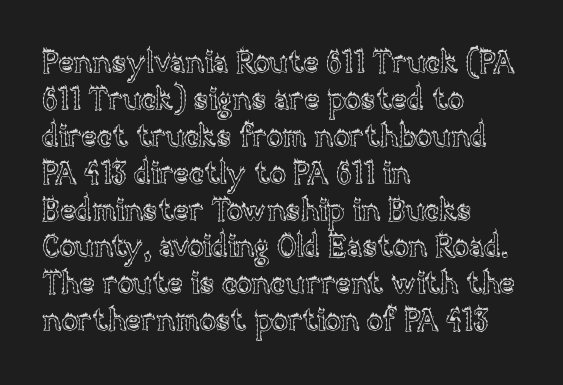
The space beneath each line is pristine and unruled. Upright lettering throughout. Here the designer chose a conventional face with non-uniform glyph widths. Layout note: lines flush left. Honestly, the letter spacing is just normal — you wouldn't notice it.
